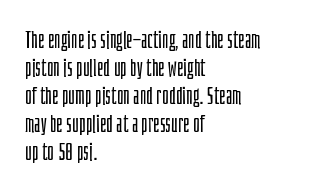
{"italic": "no", "bold": "no", "underline": "no", "align": "left", "line_spacing_ratio": 1.22, "letter_spacing": "normal", "letter_spacing_em": 0.0, "glyph_px": 23}
